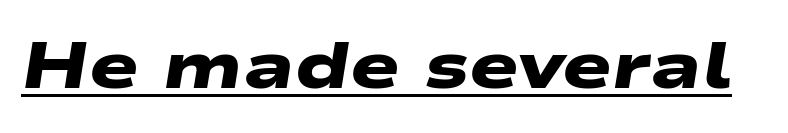
Q: Is the text bold? A: Yes.
Q: Is the typeface a serif or a sans-serif typeface? A: Sans-serif.
Q: Is the text underlined? A: Yes.
Q: Is the spacing between letters normal or unusually wide? A: Normal.
Q: Width (condensed, normal, or wide)? A: Wide.
Q: Stroke contrast? A: Low.
Q: x-height? A: Medium.
Q: Monospaced? A: No.
